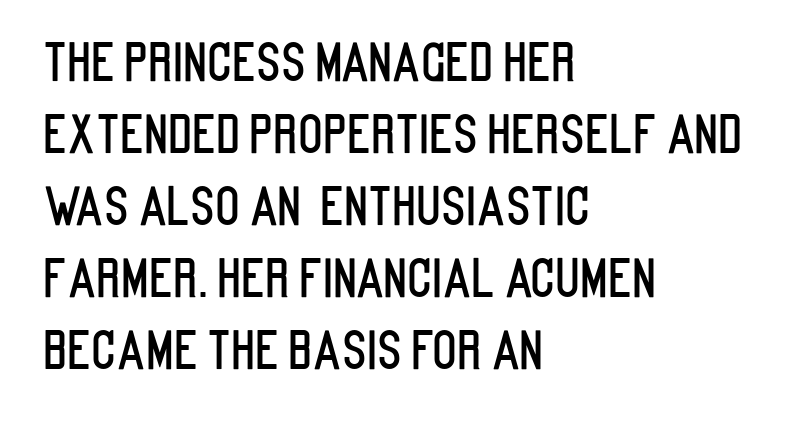
Q: Is the text italic (slanted)? A: No, it is upright.
Q: Is the typeface a serif or a sans-serif typeface? A: Sans-serif.
Q: Is the text underlined? A: No.
Q: How is the paragraph aligned? A: Left-aligned.
Q: Is the spacing between letters normal or unusually wide? A: Normal.
Q: Is the spacing between lines tight, normal or loose? A: Normal.
Q: Width (condensed, normal, or wide)? A: Condensed.
Q: Stroke contrast? A: Low.
Q: x-height? A: Large.
Q: Monospaced? A: No.
